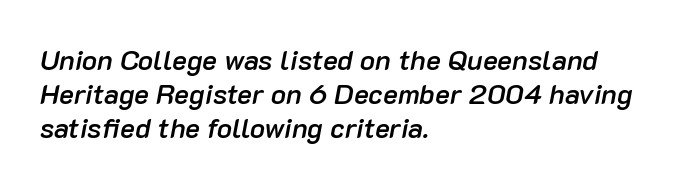
The image shows 28 px semibold type, italic (leaning right); set left-aligned, line spacing 1.21x, normal letter spacing, not underlined; low stroke contrast and a medium x-height.
